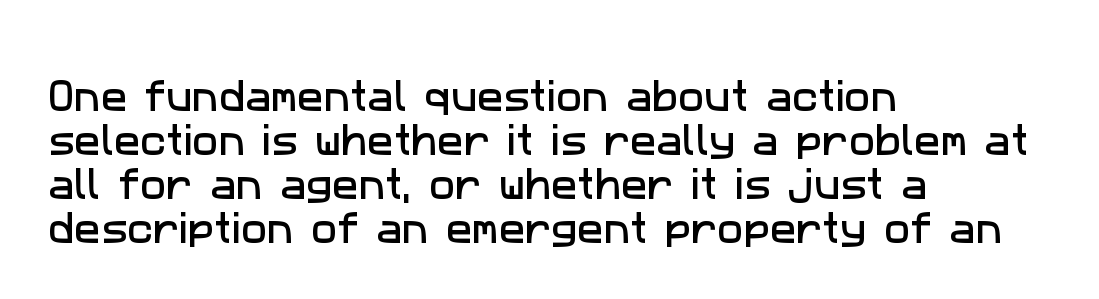
Note the varied advance widths — an 'i' is clearly narrower than an 'm'. Does the leading feel generous? No, just average. Which margin do the lines hug? The left one — the right edge is uneven. What kind of face is this? One without serifs — a sans. The letters sit at their default tracking, neither squeezed nor spread. Underline: absent.
